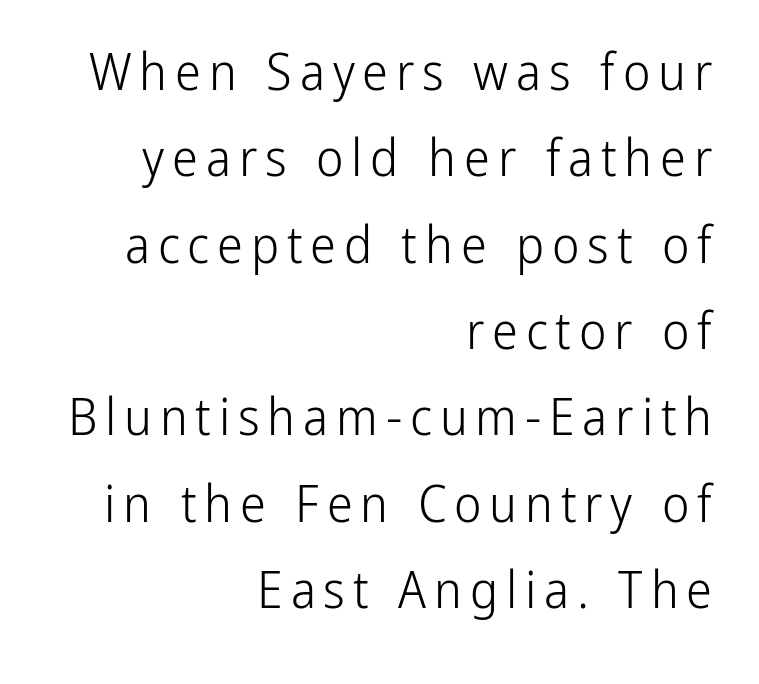
Q: Is the text bold? A: No.
Q: Is the text italic (slanted)? A: No, it is upright.
Q: Is the typeface a serif or a sans-serif typeface? A: Sans-serif.
Q: Is the text underlined? A: No.
Q: How is the paragraph aligned? A: Right-aligned.
Q: Is the spacing between lines tight, normal or loose? A: Normal.
Q: Width (condensed, normal, or wide)? A: Condensed.
Q: Stroke contrast? A: Low.
Q: x-height? A: Medium.
Q: Monospaced? A: No.
